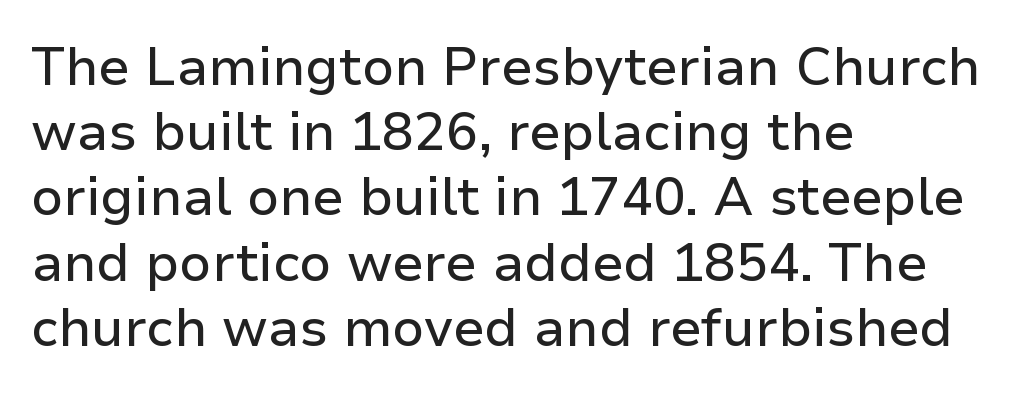
{"serif": "no", "italic": "no", "width": "normal", "stroke_contrast": "low", "x_height": "medium", "monospaced": "no", "underline": "no", "align": "left", "line_spacing_ratio": 1.23, "letter_spacing": "normal", "letter_spacing_em": 0.0, "glyph_px": 53}
